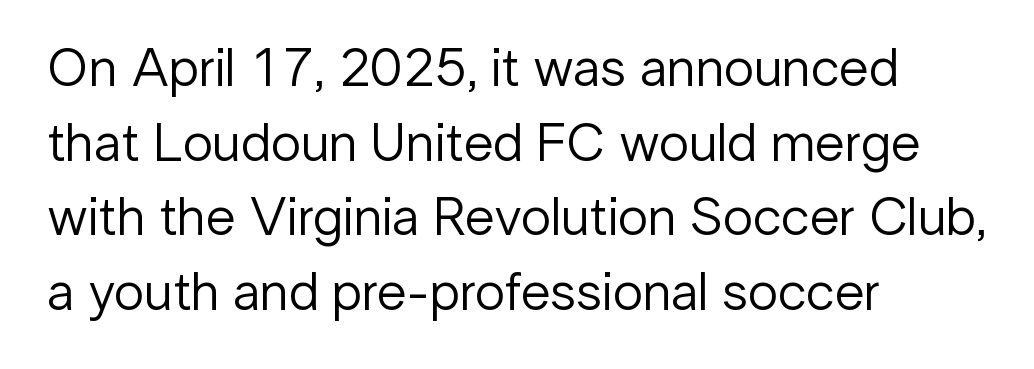
{"serif": "no", "italic": "no", "bold": "no", "weight": "regular", "width": "normal", "stroke_contrast": "low", "x_height": "medium", "monospaced": "no", "underline": "no", "align": "left", "line_spacing": "normal", "line_spacing_ratio": 1.38, "letter_spacing": "normal", "letter_spacing_em": 0.0, "glyph_px": 54}
